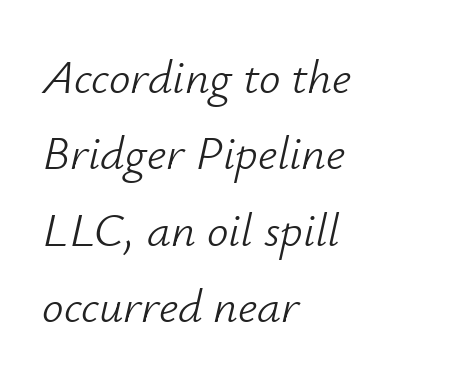
The foot of each line stays bare and open. Standard letterfit; no display-style spreading of the glyphs. Vertically, the passage feels balanced, rows spaced as you'd expect. Varying glyph widths throughout — classic text-font behaviour. Italic: yes, the glyphs are oblique.
